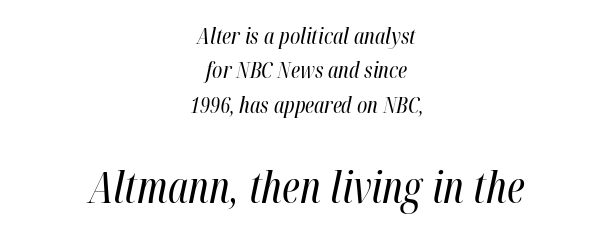
The image shows 43 px regular-weight, condensed type, italic (leaning right); set centered, normal line spacing (1.56x), normal letter spacing, not underlined; the second (bottom) block is 1.95x larger; high stroke contrast and a medium x-height.
